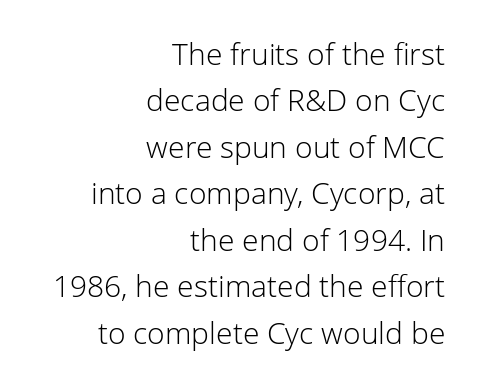
Line ends are locked; line starts wander. This sample uses a sans-serif face. Horizontal bands of white between lines are of average thickness. Observe the ordinary spacing: letters are neighbours, not strangers. Upright lettering throughout. The letterforms sit at book weight or below.
